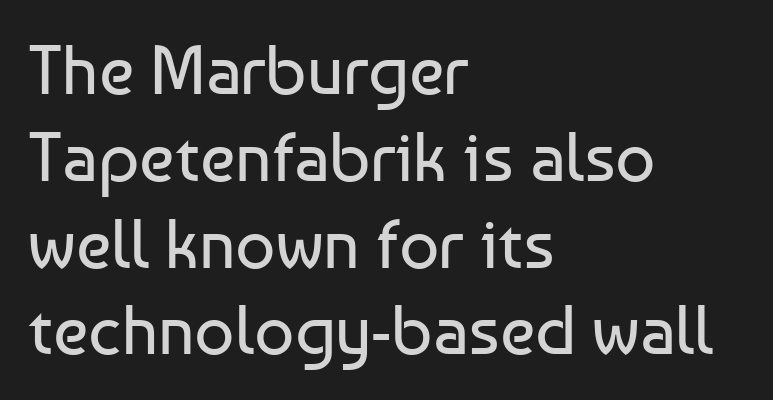
Do the characters align in a grid? No, the font is proportional. Unlike italic type, these characters show no tilt at all. Nope, no serifs anywhere on these letters. Check under the words: just untouched page.
